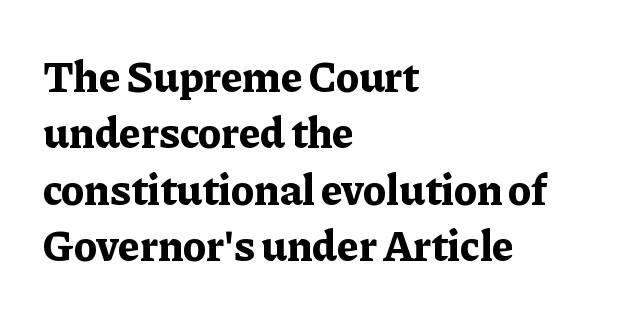
The line texture is even and compact thanks to regular tracking. The string is rendered with underlining switched off. A typesetter would label this face a serif. You'd pick this weight for a headline — it's a proper bold. The rendering uses natural spacing where letterforms have individual widths.
